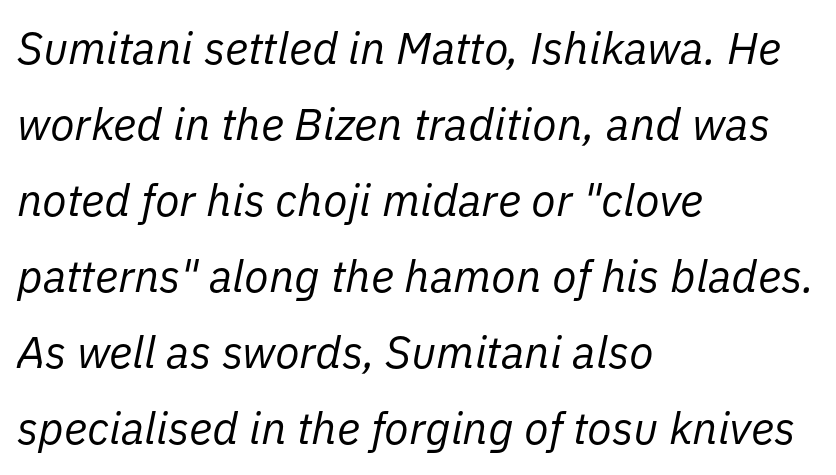
{"italic": "yes", "lean": "right", "slant_degrees": 11, "bold": "no", "weight": "regular", "width": "normal", "stroke_contrast": "low", "x_height": "medium", "monospaced": "no", "underline": "no", "align": "left", "line_spacing": "normal", "line_spacing_ratio": 1.69, "letter_spacing": "normal", "letter_spacing_em": 0.0, "glyph_px": 45}
